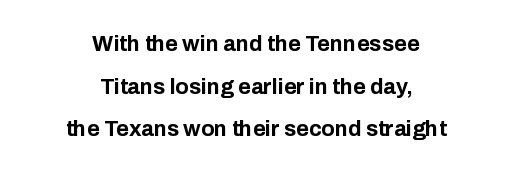
Nobody touched the tracking dial on this one. Upright lettering throughout. Horizontal bands of white between lines are thick stripes. The specimen omits any rule beneath the text block's lines. Its strokes are broad and dark, the hallmark of bold type.
